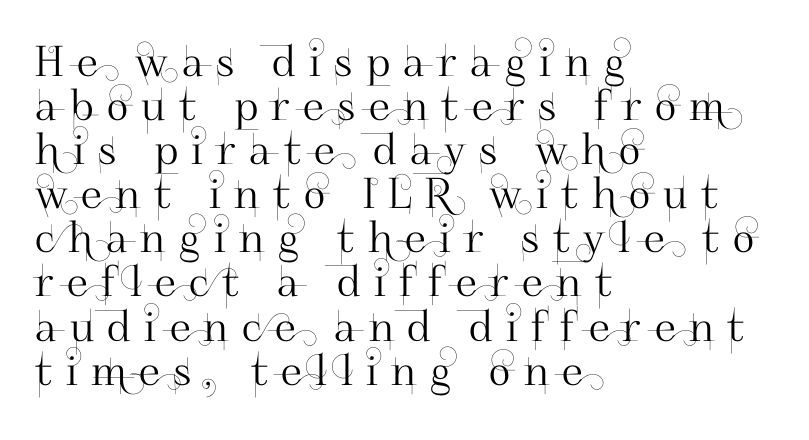
The image shows 42 px sans-serif type, upright; set left-aligned, tight line spacing (1.05x), unusually wide letter spacing (+0.32 em), not underlined; high stroke contrast and a small x-height.
